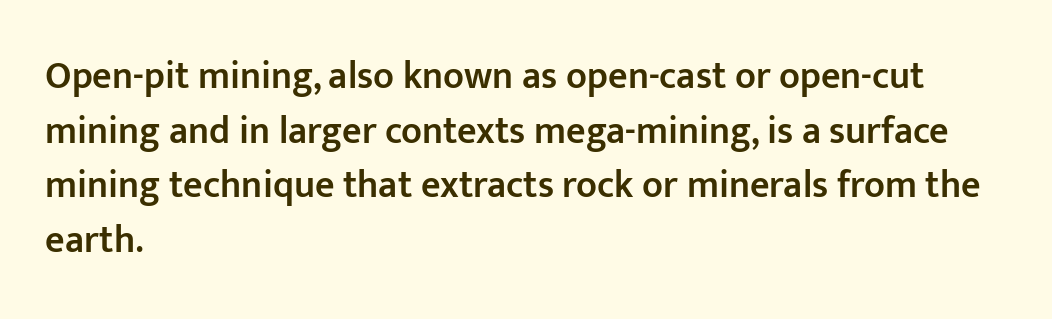
The image shows 38 px semibold sans-serif type, upright; set left-aligned, normal line spacing (1.44x), normal letter spacing, not underlined; low stroke contrast and a medium x-height.
